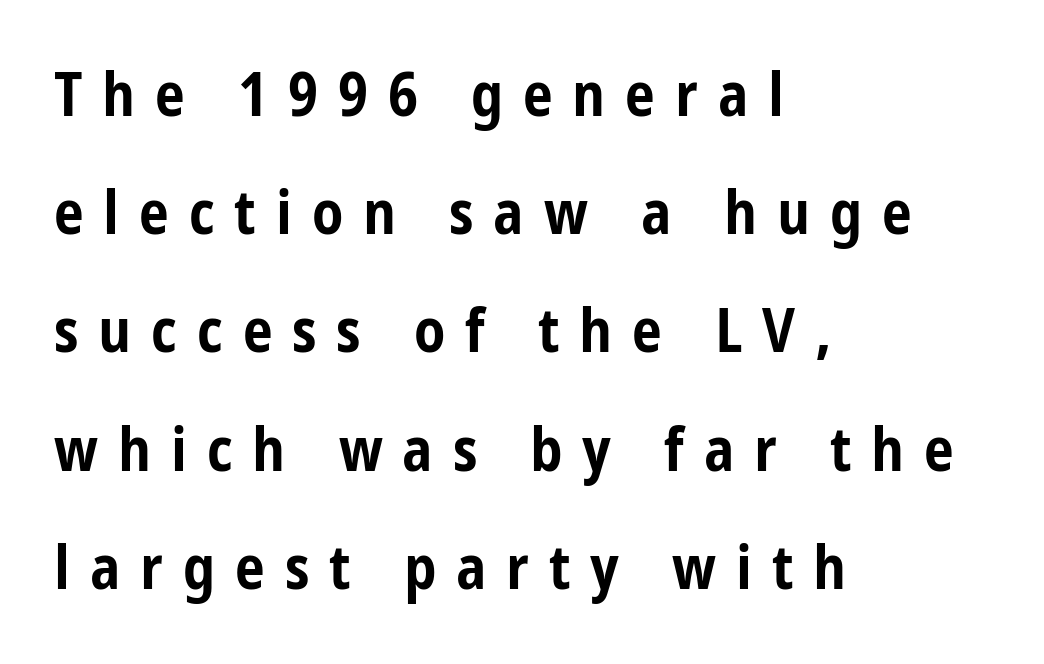
Q: Is the text bold? A: Yes.
Q: Is the text italic (slanted)? A: No, it is upright.
Q: Is the typeface a serif or a sans-serif typeface? A: Sans-serif.
Q: Is the text underlined? A: No.
Q: How is the paragraph aligned? A: Left-aligned.
Q: Is the spacing between letters normal or unusually wide? A: Unusually wide.
Q: Is the spacing between lines tight, normal or loose? A: Loose.
Q: Width (condensed, normal, or wide)? A: Condensed.
Q: Stroke contrast? A: Low.
Q: x-height? A: Medium.
Q: Monospaced? A: No.
